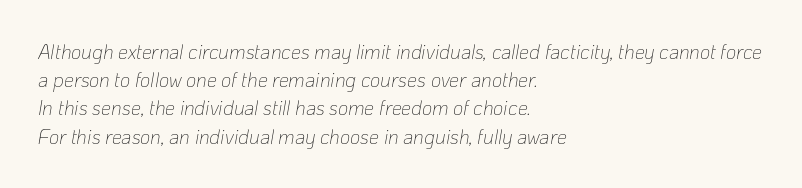
{"italic": "yes", "lean": "right", "slant_degrees": 10, "bold": "no", "underline": "no", "align": "left", "line_spacing": "normal", "line_spacing_ratio": 1.41, "letter_spacing": "normal", "letter_spacing_em": 0.0, "glyph_px": 20}
